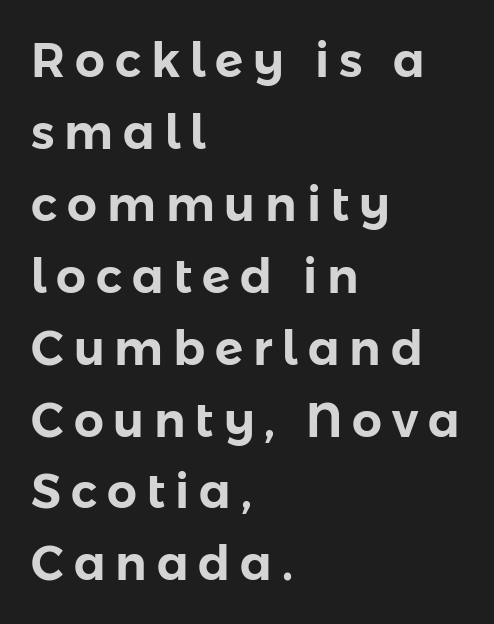
The image shows 47 px sans-serif type, upright; set left-aligned, normal line spacing (1.53x), unusually wide letter spacing (+0.21 em), not underlined; low stroke contrast and a medium x-height.
